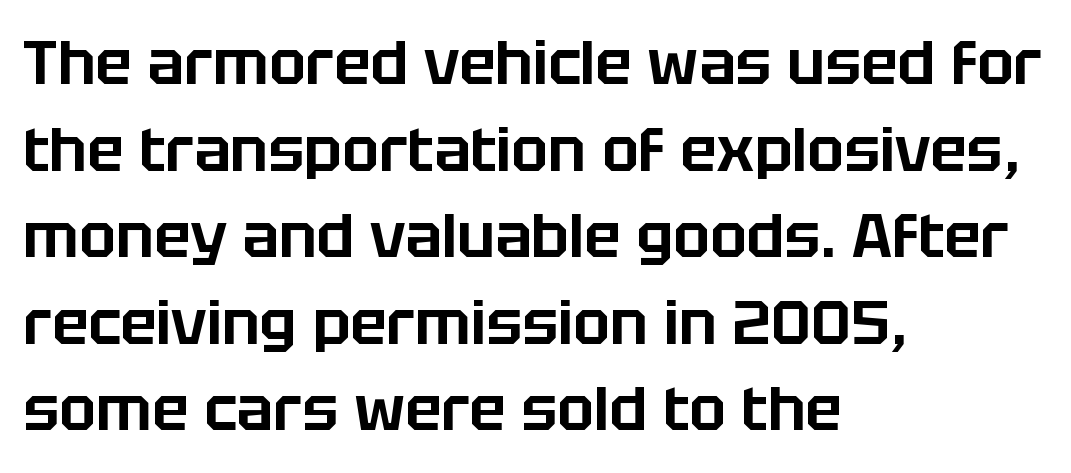
{"serif": "no", "italic": "no", "width": "normal", "stroke_contrast": "low", "x_height": "large", "monospaced": "no", "underline": "no", "align": "left", "line_spacing": "normal", "line_spacing_ratio": 1.42, "letter_spacing": "normal", "letter_spacing_em": 0.0, "glyph_px": 61}
